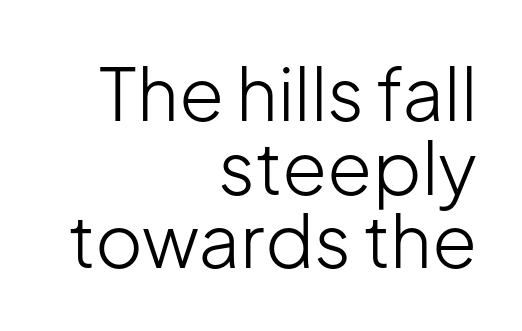
Looks like regular typesetting: each glyph gets only the width it needs. Stems here are at most as thick as an everyday book face. I'd call this a sans setting — the letters go barefoot. Words float on clear page, feet unadorned.
